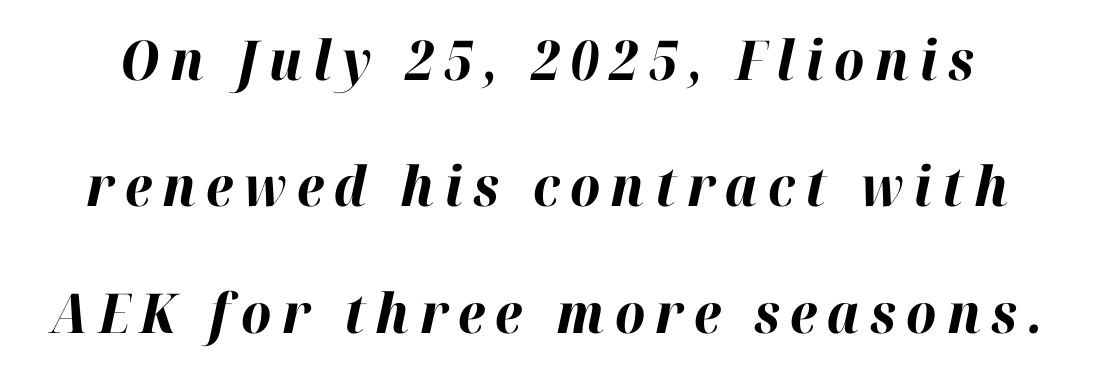
The image shows 55 px bold type, italic (leaning right); set loose line spacing (2.3x), not underlined; high stroke contrast and a medium x-height.
